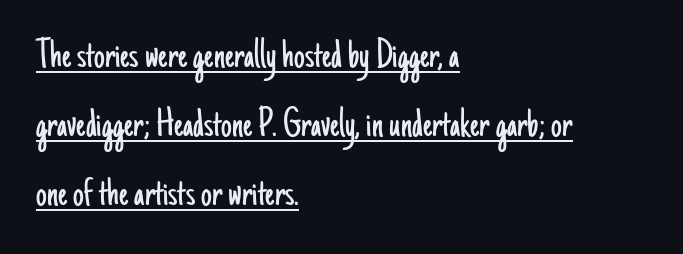
Q: Is the text bold? A: No.
Q: Is the text italic (slanted)? A: No, it is upright.
Q: Is the typeface a serif or a sans-serif typeface? A: Sans-serif.
Q: Is the text underlined? A: Yes.
Q: How is the paragraph aligned? A: Left-aligned.
Q: Is the spacing between letters normal or unusually wide? A: Normal.
Q: Is the spacing between lines tight, normal or loose? A: Normal.
Q: Width (condensed, normal, or wide)? A: Condensed.
Q: Stroke contrast? A: Low.
Q: x-height? A: Small.
Q: Monospaced? A: No.
